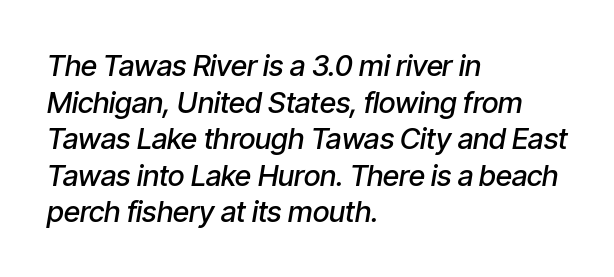
Q: Is the text bold? A: Semi-bold.
Q: Is the text italic (slanted)? A: Yes, it leans right by about 9 degrees.
Q: Is the text underlined? A: No.
Q: How is the paragraph aligned? A: Left-aligned.
Q: Is the spacing between letters normal or unusually wide? A: Normal.
Q: Is the spacing between lines tight, normal or loose? A: Normal.
Q: Width (condensed, normal, or wide)? A: Condensed.
Q: Stroke contrast? A: Low.
Q: x-height? A: Medium.
Q: Monospaced? A: No.
